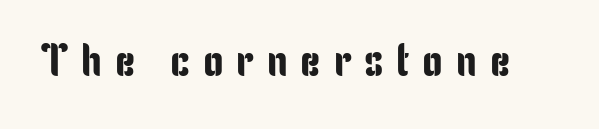
{"serif": "no", "italic": "no", "width": "condensed", "stroke_contrast": "low", "x_height": "medium", "monospaced": "no", "underline": "no", "letter_spacing": "wide", "letter_spacing_em": 0.28, "glyph_px": 46}
